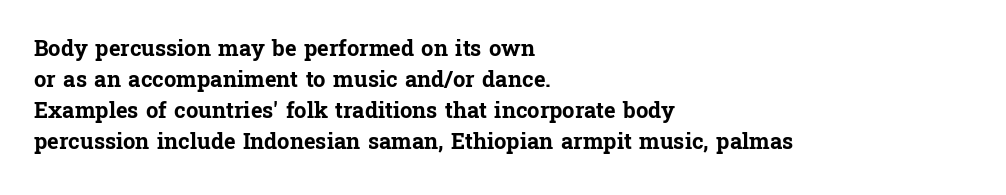
Ordinary non-slanted type is in use. The space between consecutive lines is moderate. The strokes are fattened all the way to bold. No extra tracking has been applied to these lines. Quick note: underline off. The typesetter chose a ragged-right arrangement here.
